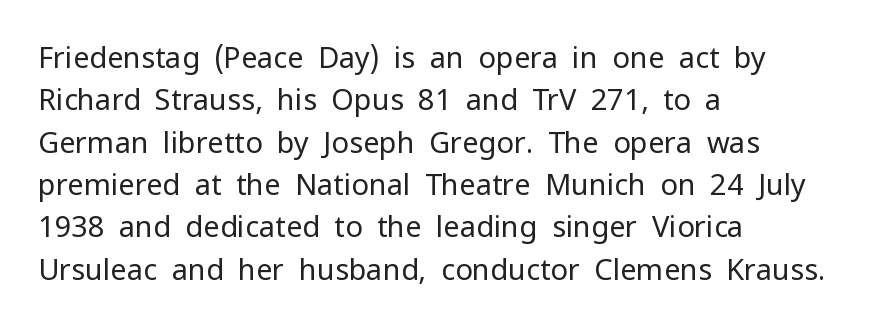
Quick note: not italic, upright. Nobody touched the tracking dial on this one. Teacher's note: observe the even left margin — that is flush-left alignment. No heavy texture on the line: the type isn't bold. Serifs: no, the terminals of the letterforms are clean. Each letter keeps its own natural width here, so spacing adapts to shape.
